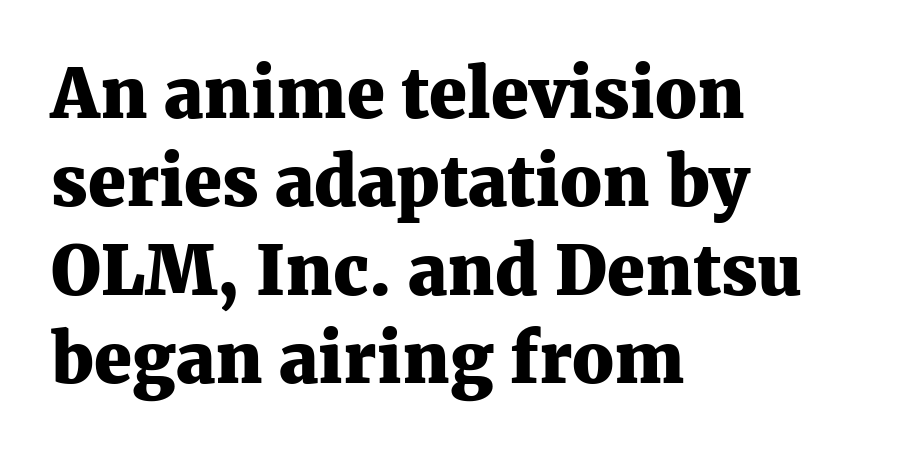
The paragraph shown leans on its left margin. Compared with typical paragraphs, the rows here are spaced about the same. Words appear dense and cohesive because spacing is normal. How heavy is the stroke? Heavy — this is a bold.
